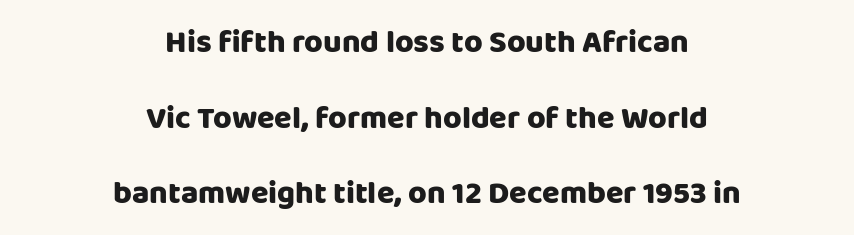
{"serif": "no", "italic": "no", "bold": "yes", "weight": "heavy", "width": "normal", "stroke_contrast": "low", "x_height": "large", "monospaced": "no", "underline": "no", "align": "center", "line_spacing": "loose", "line_spacing_ratio": 2.36, "letter_spacing": "normal", "letter_spacing_em": 0.0, "glyph_px": 32}
